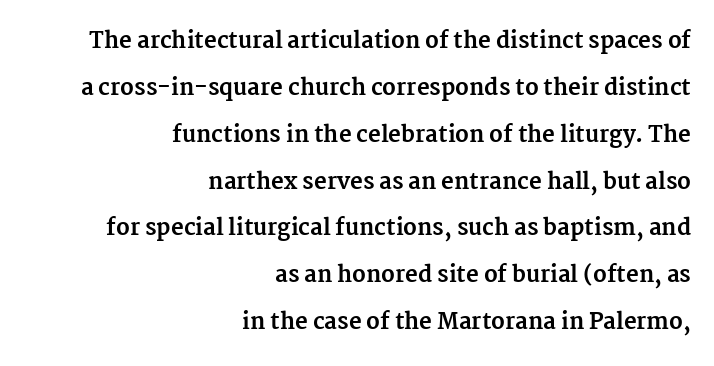
The image shows 22 px bold type, upright; set right-aligned, loose line spacing (2.13x), normal letter spacing, not underlined.
